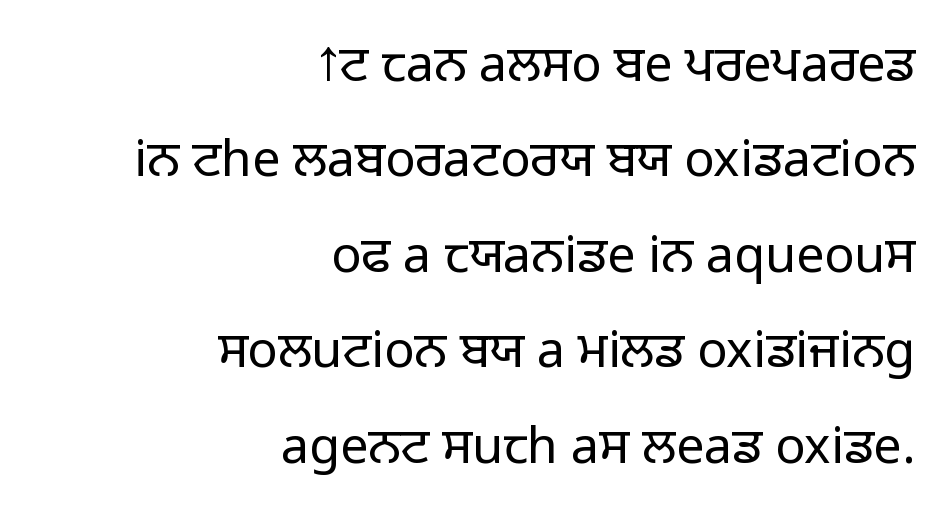
The image shows 50 px light sans-serif type, upright; set right-aligned, loose line spacing (1.91x), normal letter spacing, not underlined; low stroke contrast and a medium x-height.
